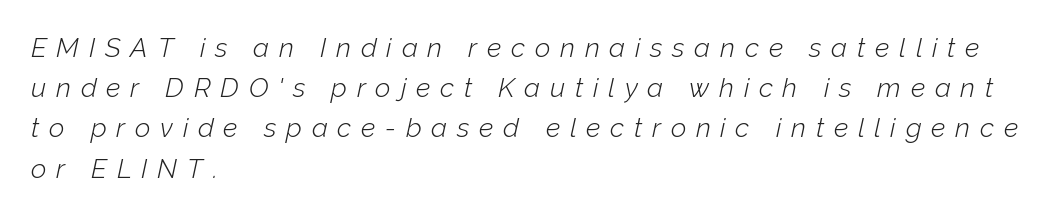
{"italic": "yes", "lean": "right", "slant_degrees": 12, "bold": "no", "underline": "no", "align": "left", "line_spacing": "normal", "line_spacing_ratio": 1.49, "letter_spacing": "wide", "letter_spacing_em": 0.36, "glyph_px": 27}
